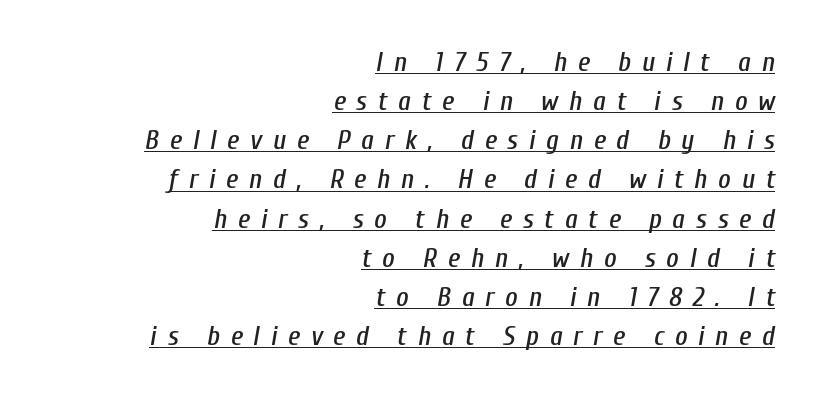
Q: Is the text italic (slanted)? A: Yes, it leans right by about 10 degrees.
Q: Is the text underlined? A: Yes.
Q: How is the paragraph aligned? A: Right-aligned.
Q: Is the spacing between letters normal or unusually wide? A: Unusually wide.
Q: Is the spacing between lines tight, normal or loose? A: Normal.
